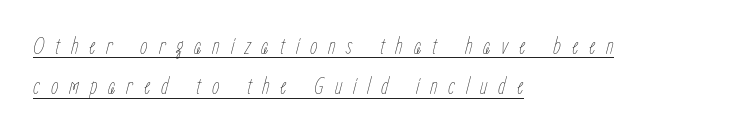
Q: Is the text bold? A: No.
Q: Is the text italic (slanted)? A: Yes, it leans right by about 15 degrees.
Q: Is the text underlined? A: Yes.
Q: How is the paragraph aligned? A: Left-aligned.
Q: Is the spacing between letters normal or unusually wide? A: Unusually wide.
Q: Is the spacing between lines tight, normal or loose? A: Normal.
